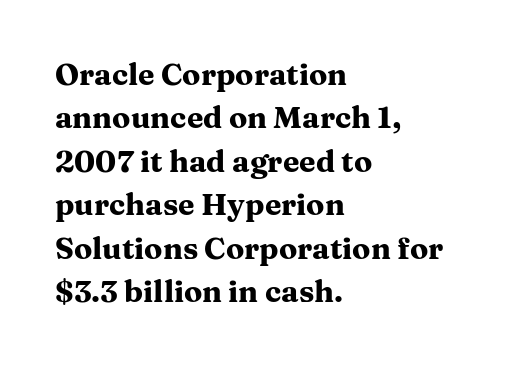
{"serif": "yes", "italic": "no", "bold": "yes", "weight": "heavy", "width": "wide", "stroke_contrast": "medium", "x_height": "medium", "monospaced": "no", "underline": "no", "align": "left", "line_spacing": "normal", "line_spacing_ratio": 1.45, "letter_spacing": "normal", "letter_spacing_em": 0.0, "glyph_px": 30}
